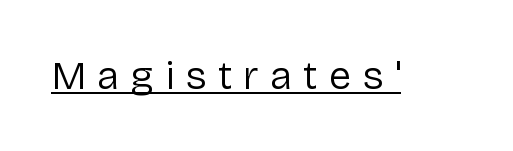
{"serif": "no", "italic": "no", "bold": "no", "weight": "regular", "width": "normal", "stroke_contrast": "low", "x_height": "medium", "monospaced": "no", "underline": "yes", "letter_spacing": "wide", "letter_spacing_em": 0.28, "glyph_px": 40}
